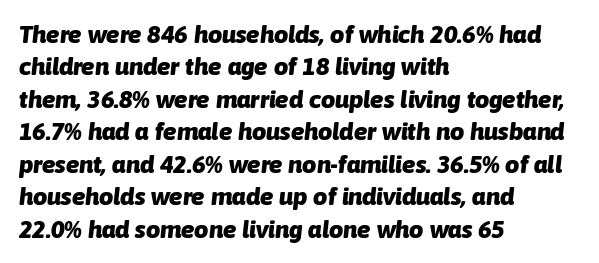
Q: Is the text bold? A: Yes.
Q: Is the text italic (slanted)? A: Yes, it leans right by about 6 degrees.
Q: Is the text underlined? A: No.
Q: How is the paragraph aligned? A: Left-aligned.
Q: Is the spacing between letters normal or unusually wide? A: Normal.
Q: Is the spacing between lines tight, normal or loose? A: Normal.
